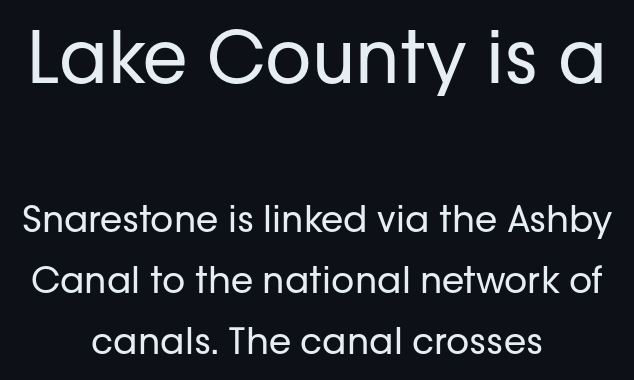
Is this a fixed-width face? No — the glyphs have proportional, varying widths. The weight tops out at a normal text grade. Are there feet on the stems? There aren't — it's a sans. A centered setting, common on invitations and titles, is used for this passage. Bigger letters appear in the top chunk; the bottom chunk is reduced. Regarding leading, the lines here are spaced in the standard way.
